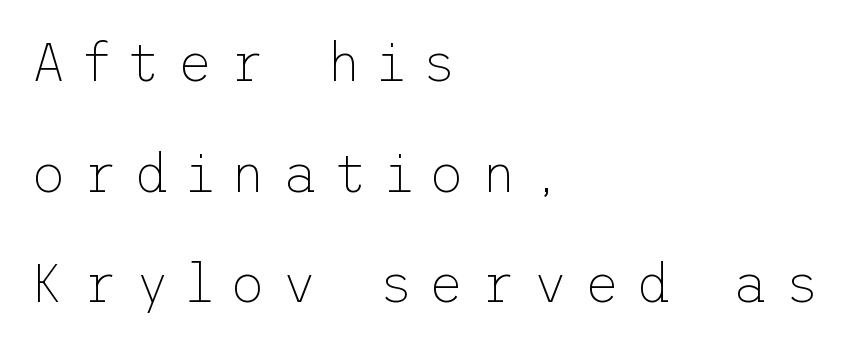
Tall strokes in this sample are plumb rather than angled. Which margin do the lines hug? The left one — the right edge is uneven. Characters follow at a spacing far wider than the type designer built in. A clean baseline with only descenders dipping below it. Nothing sits at the stroke ends, so this counts as sans-serif. Reading down the column, the eye jumps a long way to each next line.
